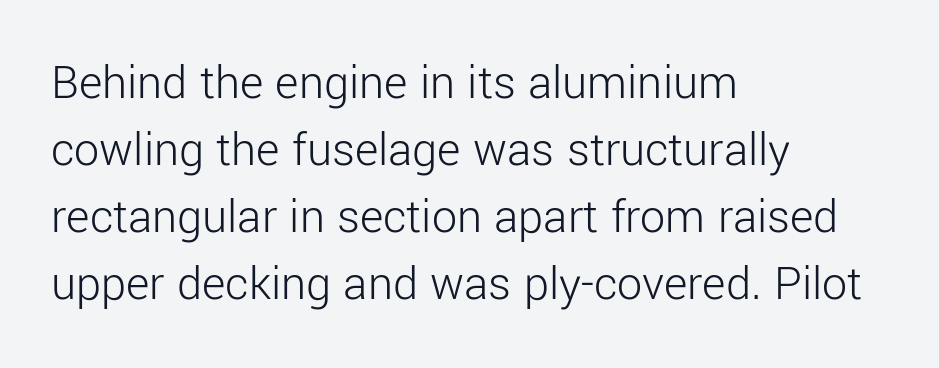
Q: Is the text bold? A: No.
Q: Is the text italic (slanted)? A: No, it is upright.
Q: Is the typeface a serif or a sans-serif typeface? A: Sans-serif.
Q: Is the text underlined? A: No.
Q: How is the paragraph aligned? A: Left-aligned.
Q: Is the spacing between letters normal or unusually wide? A: Normal.
Q: Is the spacing between lines tight, normal or loose? A: Normal.
Q: Width (condensed, normal, or wide)? A: Normal.
Q: Stroke contrast? A: Low.
Q: x-height? A: Medium.
Q: Monospaced? A: No.
